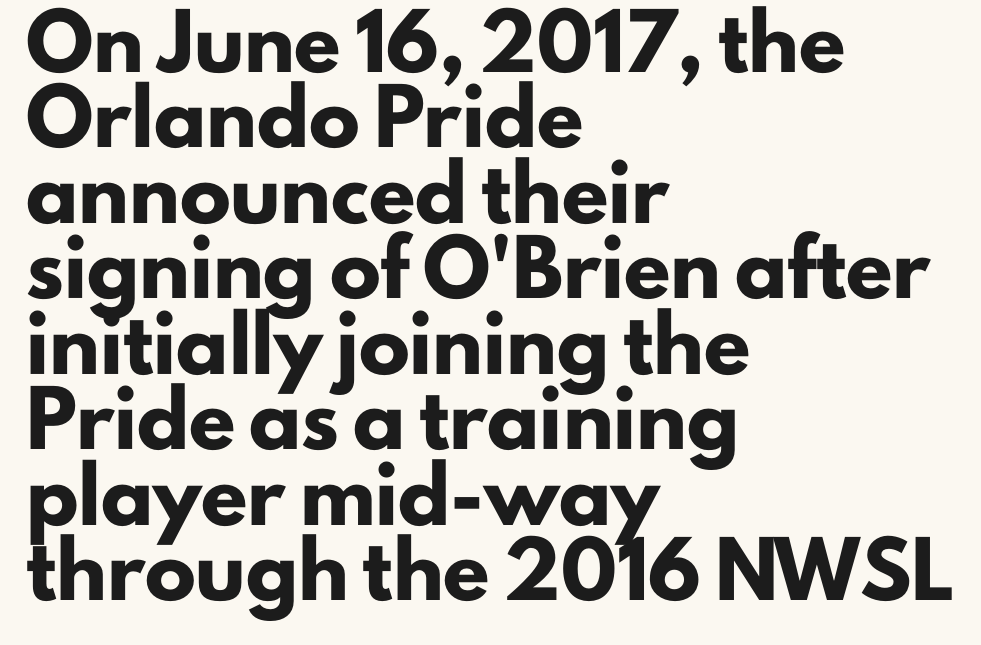
{"serif": "no", "italic": "no", "bold": "yes", "weight": "heavy", "width": "normal", "stroke_contrast": "low", "x_height": "small", "monospaced": "no", "underline": "no", "align": "left", "line_spacing": "normal", "line_spacing_ratio": 1.48, "letter_spacing": "normal", "letter_spacing_em": 0.0, "glyph_px": 51}
